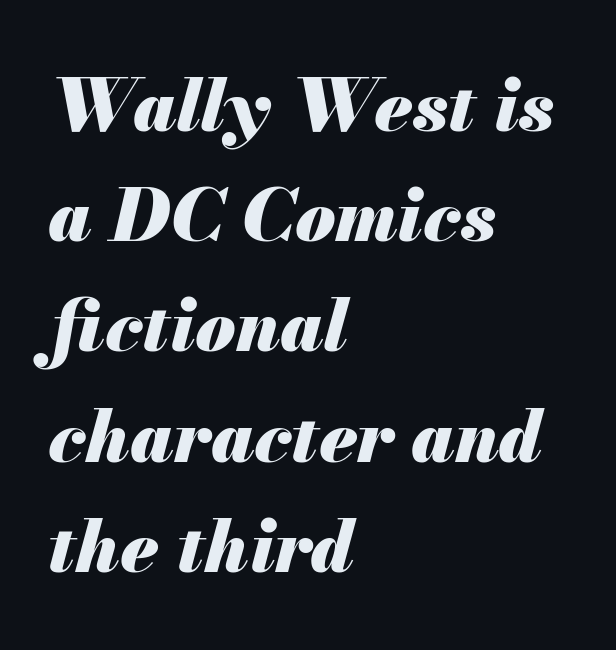
This rendering uses left alignment, leaving the right contour irregular. The lines sit at an ordinary, default distance from one another. Every letter is thick-stroked: bold, no question. The whole block is typeset with a tilt.
